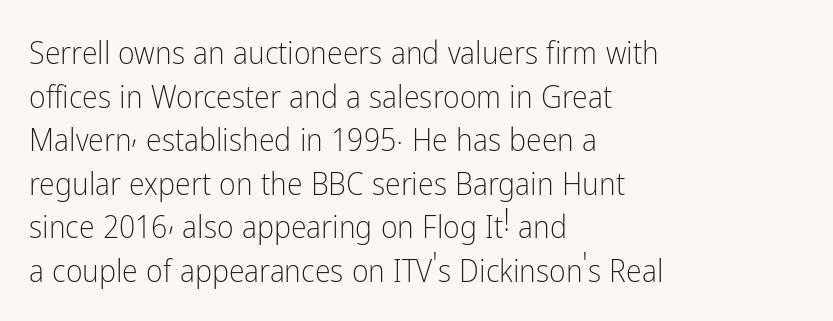
The image shows 32 px light, condensed sans-serif type, upright; set left-aligned, normal line spacing (1.36x), normal letter spacing, not underlined; low stroke contrast and a medium x-height.
